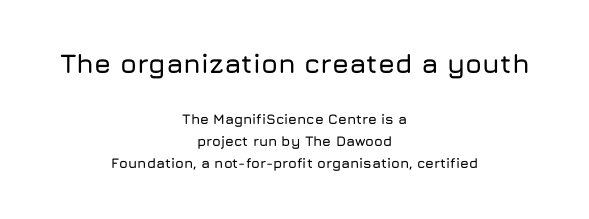
The image shows 27 px text type, upright; set centered, normal line spacing (1.58x), normal letter spacing, not underlined; the first (top) block is 1.93x larger.
